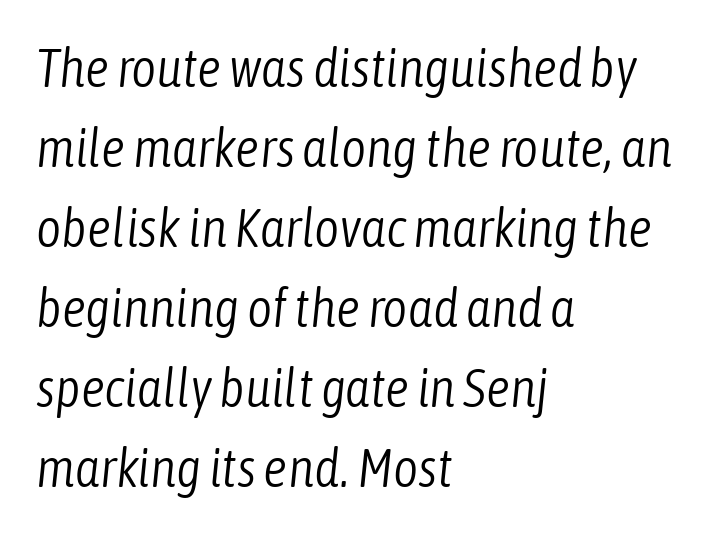
Clear beneath every line of the passage. The vertical gap from one line to the next is medium. Character widths vary here, with narrow letters taking less room than wide ones. Horizontal alignment here is leftward, the default for most running prose. On a weight scale, this lands at 450 or below.
